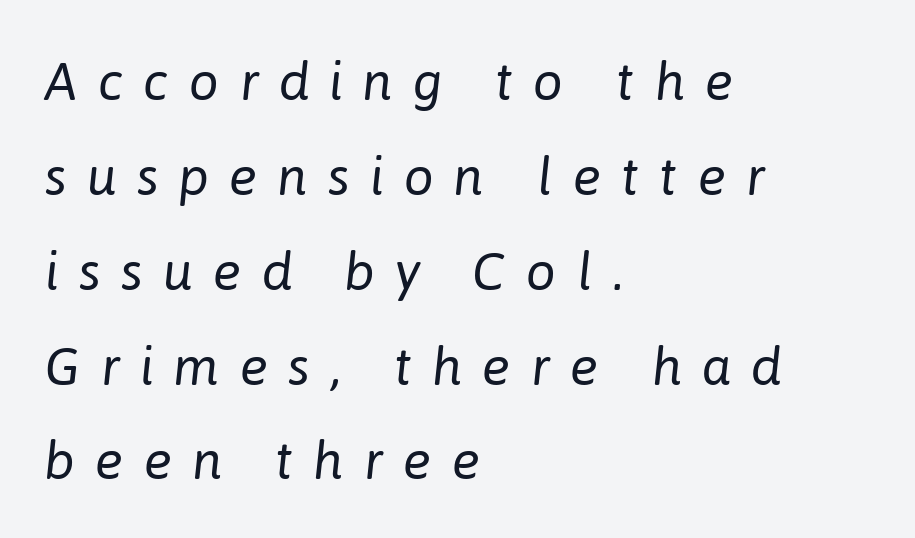
The image shows 53 px regular-weight type, italic (leaning right); set left-aligned, line spacing 1.79x, unusually wide letter spacing (+0.38 em), not underlined; low stroke contrast and a medium x-height.
